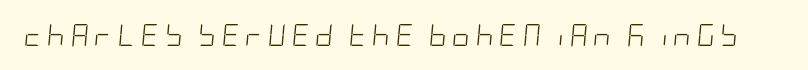
The image shows 22 px text type, italic (leaning right); set unusually wide letter spacing (+0.25 em), not underlined.
